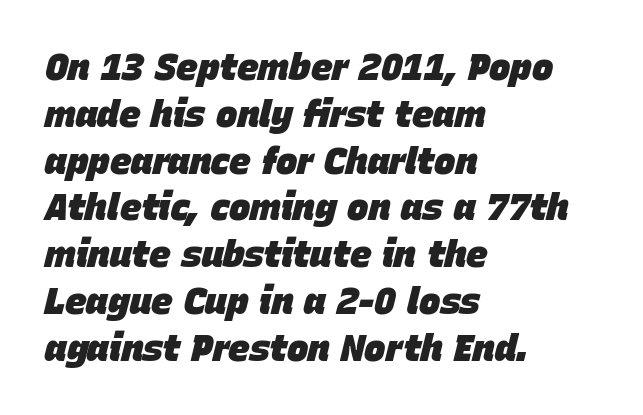
The image shows 36 px heavy type, italic (leaning right); set left-aligned, normal line spacing (1.3x), normal letter spacing, not underlined; low stroke contrast and a large x-height.
